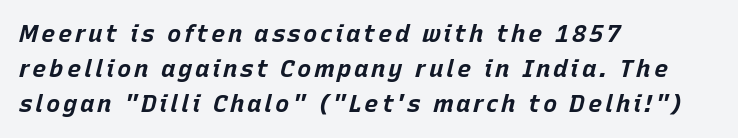
Words float on clear page, feet unadorned. In terms of posture, this sample is oblique. The block of text has a typical density, with ordinary space between rows. Which margin do the lines hug? The left one — the right edge is uneven. The strokes are fattened all the way to bold.
